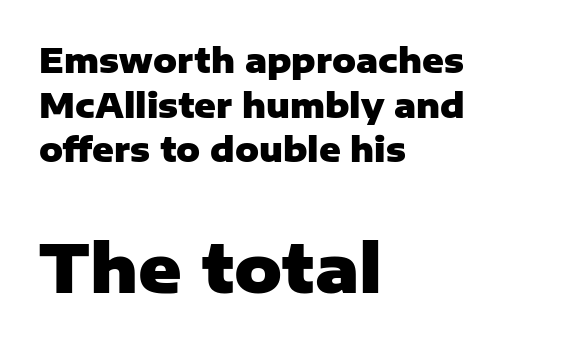
Q: Is the text bold? A: Yes.
Q: Is the text italic (slanted)? A: No, it is upright.
Q: Is the typeface a serif or a sans-serif typeface? A: Sans-serif.
Q: Is the text underlined? A: No.
Q: How is the paragraph aligned? A: Left-aligned.
Q: Is the spacing between letters normal or unusually wide? A: Normal.
Q: Is the spacing between lines tight, normal or loose? A: Normal.
Q: Which block of text is set in a larger size, the first (top) or the second (bottom)? A: The second (bottom) one.
Q: Width (condensed, normal, or wide)? A: Normal.
Q: Stroke contrast? A: Low.
Q: x-height? A: Medium.
Q: Monospaced? A: No.
